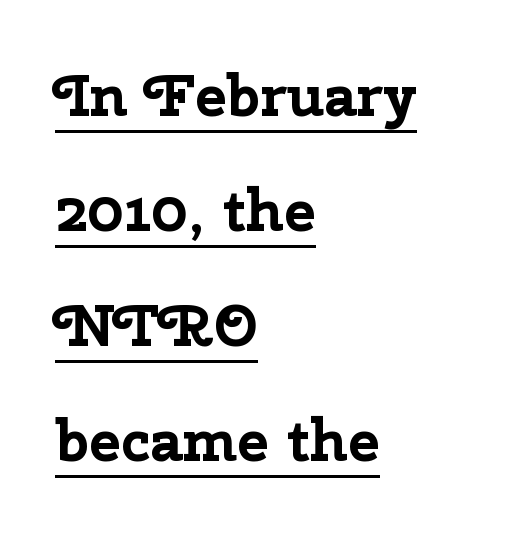
{"serif": "no", "italic": "no", "bold": "yes", "weight": "bold", "width": "normal", "stroke_contrast": "low", "x_height": "medium", "monospaced": "no", "underline": "yes", "align": "left", "line_spacing": "loose", "line_spacing_ratio": 1.95, "letter_spacing": "normal", "letter_spacing_em": 0.0, "glyph_px": 59}
